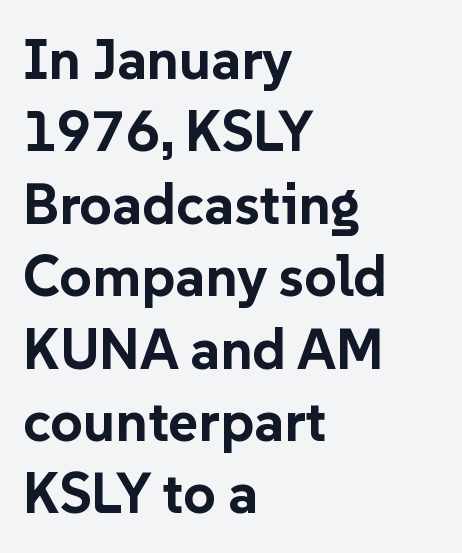
{"serif": "no", "italic": "no", "bold": "yes", "weight": "bold", "width": "normal", "stroke_contrast": "low", "x_height": "medium", "monospaced": "no", "underline": "no", "align": "left", "line_spacing": "normal", "line_spacing_ratio": 1.27, "letter_spacing": "normal", "letter_spacing_em": 0.0, "glyph_px": 57}
